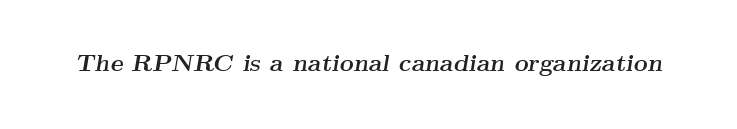
Does the weight exceed regular? Yes, all the way to bold. The text carries the slant typical of an italic or oblique font. This rendering leaves character spacing at its baseline value. Descender tails drop into unmarked territory.
